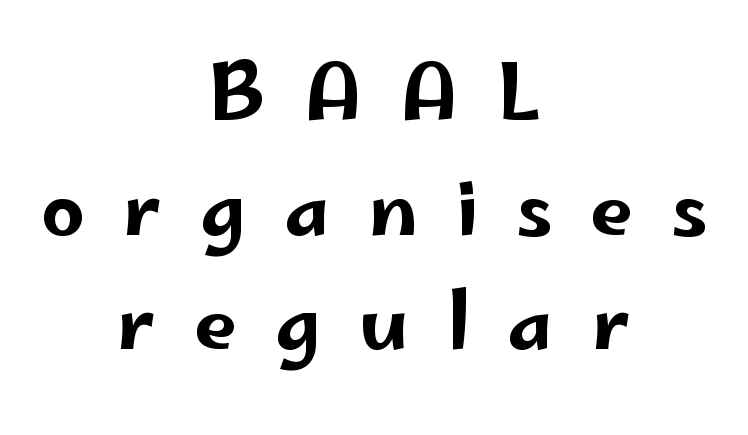
The image shows 77 px wide sans-serif type, upright; set centered, normal line spacing (1.49x), unusually wide letter spacing (+0.49 em), not underlined; low stroke contrast and a small x-height.
